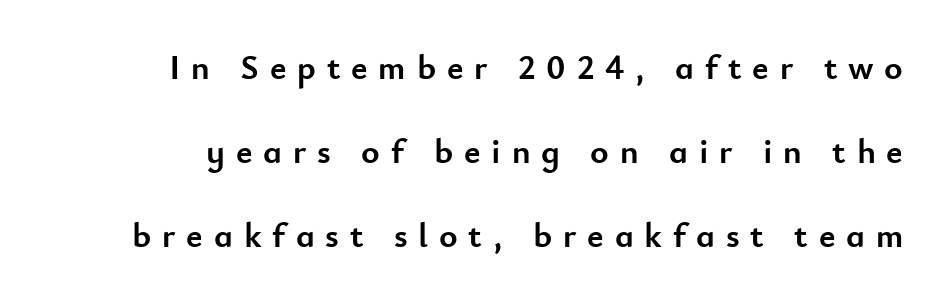
{"serif": "no", "italic": "no", "bold": "yes", "weight": "semibold", "width": "normal", "stroke_contrast": "low", "x_height": "small", "monospaced": "no", "underline": "no", "line_spacing": "loose", "line_spacing_ratio": 2.4, "letter_spacing": "wide", "letter_spacing_em": 0.31, "glyph_px": 35}
